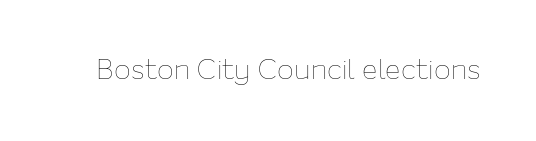
The font sits on the lighter half of the weight spectrum, regular included. The letters sit at their default tracking, neither squeezed nor spread. Think of a printed novel: that variable character pitch is what you see here. The string is rendered with underlining switched off.
